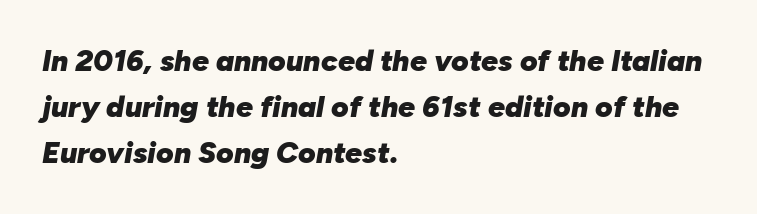
Q: Is the text bold? A: Yes.
Q: Is the text italic (slanted)? A: Yes, it leans right by about 10 degrees.
Q: Is the text underlined? A: No.
Q: How is the paragraph aligned? A: Left-aligned.
Q: Is the spacing between letters normal or unusually wide? A: Normal.
Q: Is the spacing between lines tight, normal or loose? A: Normal.
Q: Width (condensed, normal, or wide)? A: Normal.
Q: Stroke contrast? A: Low.
Q: x-height? A: Medium.
Q: Monospaced? A: No.
